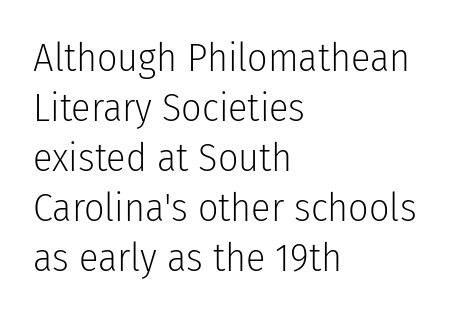
{"serif": "no", "italic": "no", "bold": "no", "weight": "light", "width": "condensed", "stroke_contrast": "low", "x_height": "medium", "monospaced": "no", "underline": "no", "align": "left", "line_spacing": "normal", "line_spacing_ratio": 1.25, "letter_spacing": "normal", "letter_spacing_em": 0.0, "glyph_px": 40}
